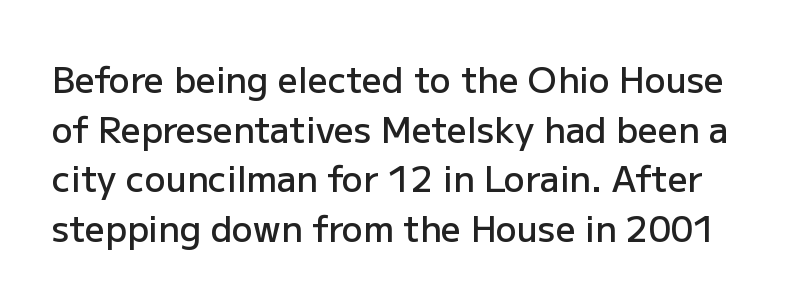
{"serif": "no", "italic": "no", "bold": "semi", "weight": "semibold", "width": "normal", "stroke_contrast": "low", "x_height": "medium", "monospaced": "no", "underline": "no", "line_spacing": "normal", "line_spacing_ratio": 1.42, "letter_spacing": "normal", "letter_spacing_em": 0.0, "glyph_px": 35}
